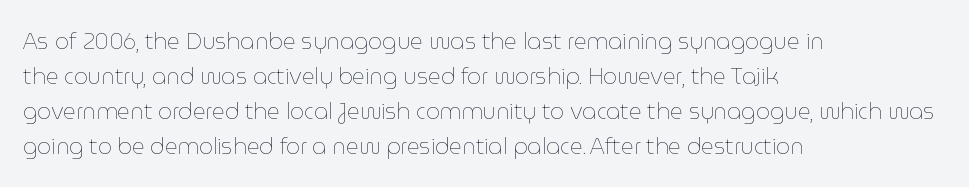
The image shows 22 px text type, upright; set left-aligned, normal line spacing (1.59x), normal letter spacing, not underlined.
